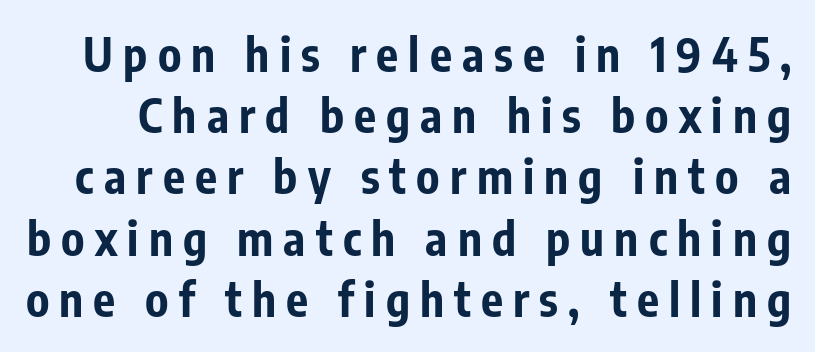
Q: Is the text bold? A: Yes.
Q: Is the text italic (slanted)? A: No, it is upright.
Q: Is the typeface a serif or a sans-serif typeface? A: Sans-serif.
Q: Is the text underlined? A: No.
Q: Is the spacing between letters normal or unusually wide? A: Unusually wide.
Q: Is the spacing between lines tight, normal or loose? A: Normal.
Q: Width (condensed, normal, or wide)? A: Condensed.
Q: Stroke contrast? A: Low.
Q: x-height? A: Medium.
Q: Monospaced? A: No.
